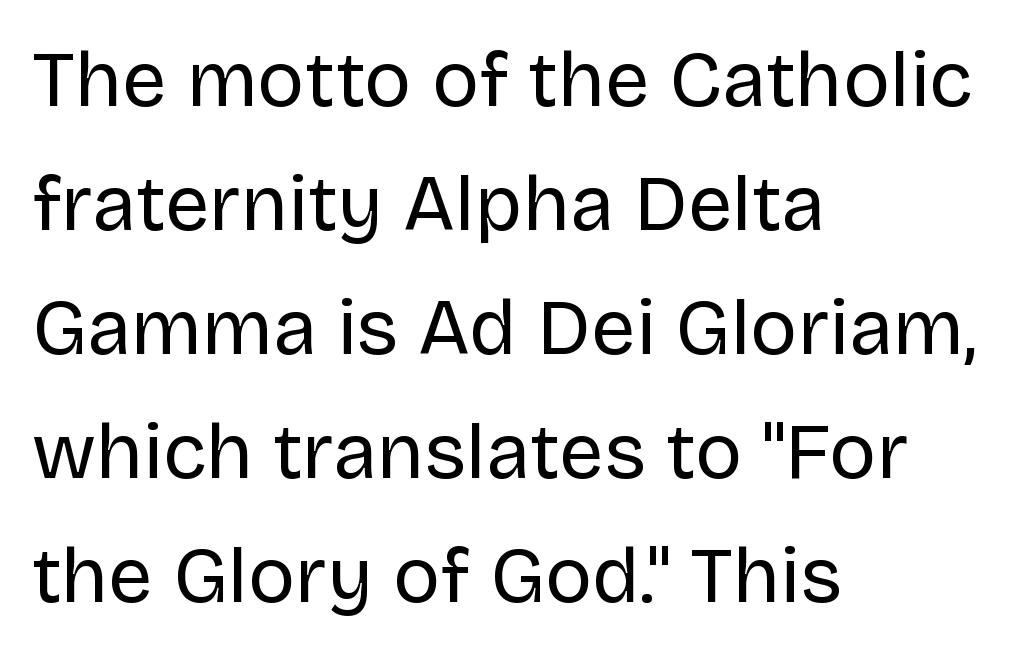
The image shows 79 px regular-weight sans-serif type, upright; set left-aligned, normal line spacing (1.57x), normal letter spacing, not underlined; low stroke contrast and a large x-height.
